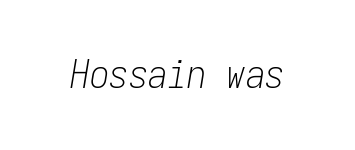
The image shows 39 px light, condensed type, italic (leaning right), monospaced; set normal letter spacing, not underlined; low stroke contrast and a medium x-height.
